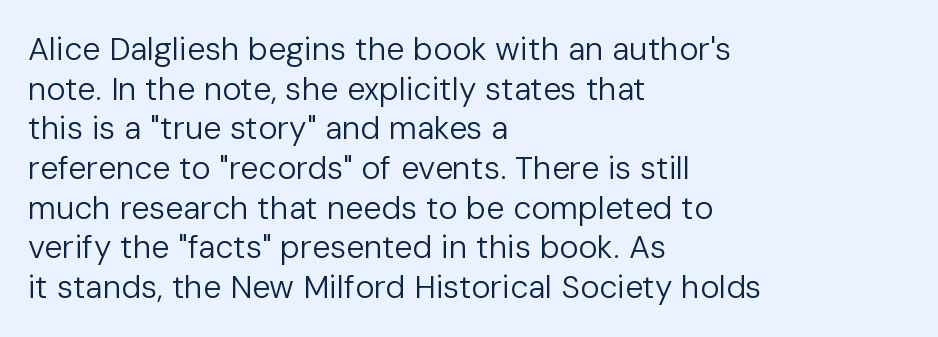
{"serif": "no", "italic": "no", "bold": "no", "weight": "regular", "width": "normal", "stroke_contrast": "low", "x_height": "medium", "monospaced": "no", "underline": "no", "align": "left", "line_spacing_ratio": 1.24, "letter_spacing": "normal", "letter_spacing_em": 0.0, "glyph_px": 32}
